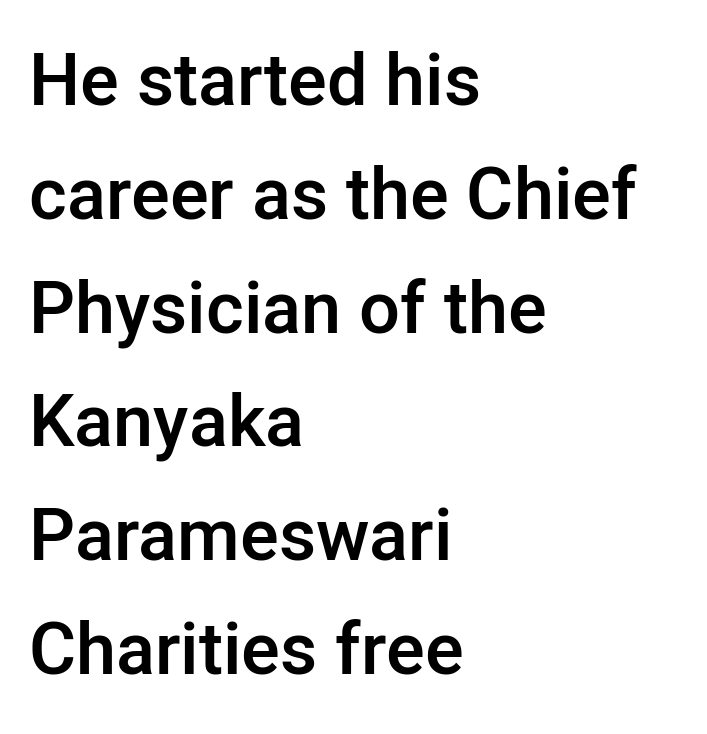
Q: Is the text bold? A: Semi-bold.
Q: Is the text italic (slanted)? A: No, it is upright.
Q: Is the typeface a serif or a sans-serif typeface? A: Sans-serif.
Q: Is the text underlined? A: No.
Q: How is the paragraph aligned? A: Left-aligned.
Q: Is the spacing between letters normal or unusually wide? A: Normal.
Q: Is the spacing between lines tight, normal or loose? A: Normal.
Q: Width (condensed, normal, or wide)? A: Normal.
Q: Stroke contrast? A: Low.
Q: x-height? A: Medium.
Q: Monospaced? A: No.
